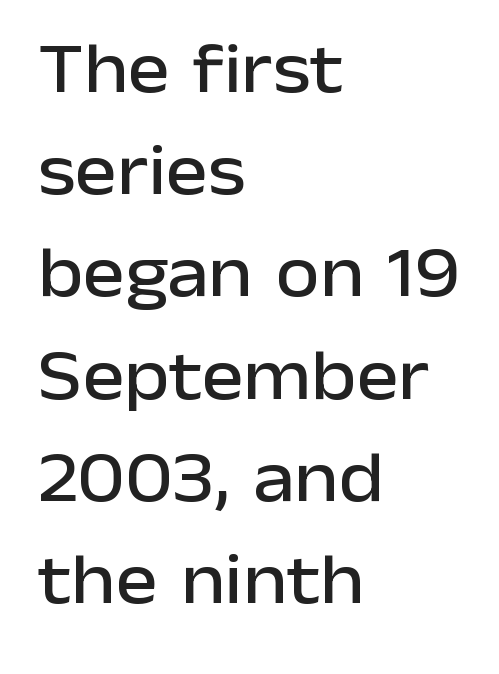
{"serif": "no", "italic": "no", "width": "normal", "stroke_contrast": "low", "x_height": "medium", "monospaced": "no", "underline": "no", "align": "left", "line_spacing": "normal", "line_spacing_ratio": 1.44, "letter_spacing": "normal", "letter_spacing_em": 0.0, "glyph_px": 71}
